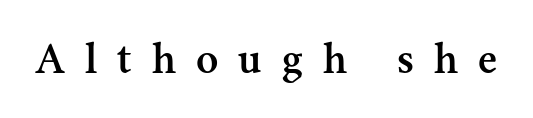
{"serif": "yes", "italic": "no", "width": "normal", "stroke_contrast": "medium", "x_height": "small", "monospaced": "no", "underline": "no", "letter_spacing": "wide", "letter_spacing_em": 0.44, "glyph_px": 46}
